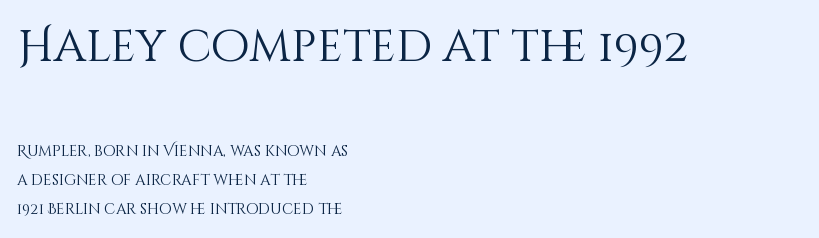
Q: Is the text bold? A: No.
Q: Is the text italic (slanted)? A: No, it is upright.
Q: Is the text underlined? A: No.
Q: How is the paragraph aligned? A: Left-aligned.
Q: Is the spacing between letters normal or unusually wide? A: Normal.
Q: Is the spacing between lines tight, normal or loose? A: Loose.
Q: Which block of text is set in a larger size, the first (top) or the second (bottom)? A: The first (top) one.
Q: Width (condensed, normal, or wide)? A: Normal.
Q: Stroke contrast? A: Medium.
Q: x-height? A: Large.
Q: Monospaced? A: No.
